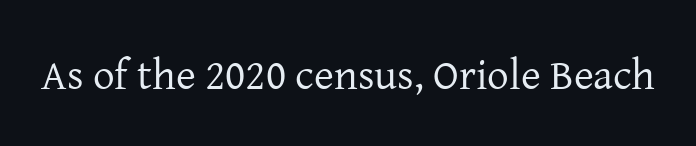
The image shows 43 px regular-weight serif type, upright; set normal letter spacing, not underlined; low stroke contrast and a medium x-height.
